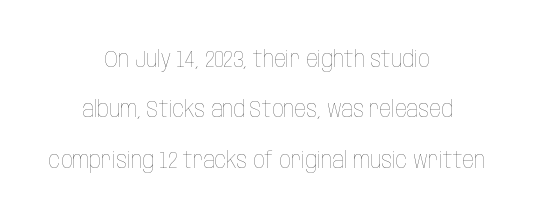
{"italic": "no", "bold": "no", "underline": "no", "align": "center", "line_spacing": "loose", "line_spacing_ratio": 2.19, "letter_spacing": "normal", "letter_spacing_em": 0.0, "glyph_px": 23}
